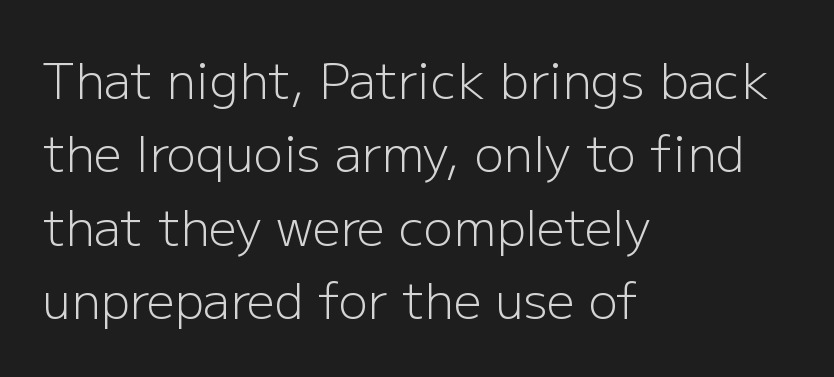
{"serif": "no", "italic": "no", "bold": "no", "weight": "light", "width": "normal", "stroke_contrast": "low", "x_height": "medium", "monospaced": "no", "underline": "no", "align": "left", "line_spacing": "normal", "line_spacing_ratio": 1.5, "letter_spacing": "normal", "letter_spacing_em": 0.0, "glyph_px": 49}
